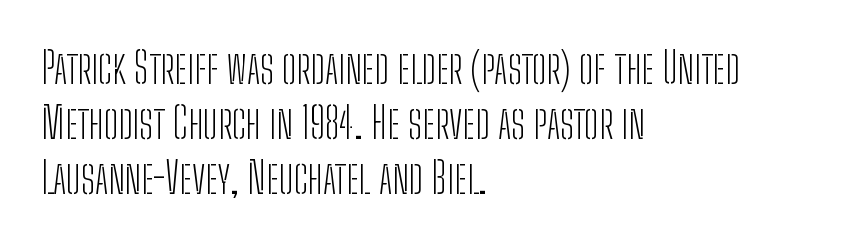
{"serif": "no", "italic": "no", "bold": "no", "weight": "light", "width": "condensed", "stroke_contrast": "low", "x_height": "medium", "monospaced": "no", "underline": "no", "align": "left", "line_spacing": "normal", "line_spacing_ratio": 1.28, "letter_spacing": "normal", "letter_spacing_em": 0.0, "glyph_px": 43}
